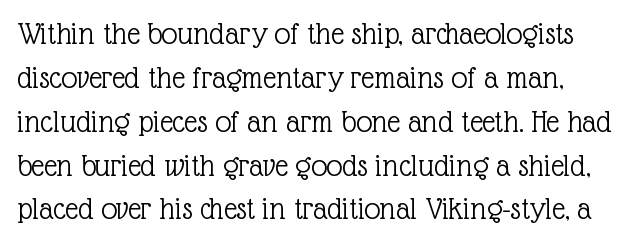
Q: Is the text bold? A: No.
Q: Is the text italic (slanted)? A: No, it is upright.
Q: Is the typeface a serif or a sans-serif typeface? A: Serif.
Q: Is the text underlined? A: No.
Q: Is the spacing between letters normal or unusually wide? A: Normal.
Q: Is the spacing between lines tight, normal or loose? A: Normal.
Q: Width (condensed, normal, or wide)? A: Normal.
Q: x-height? A: Medium.
Q: Monospaced? A: No.
